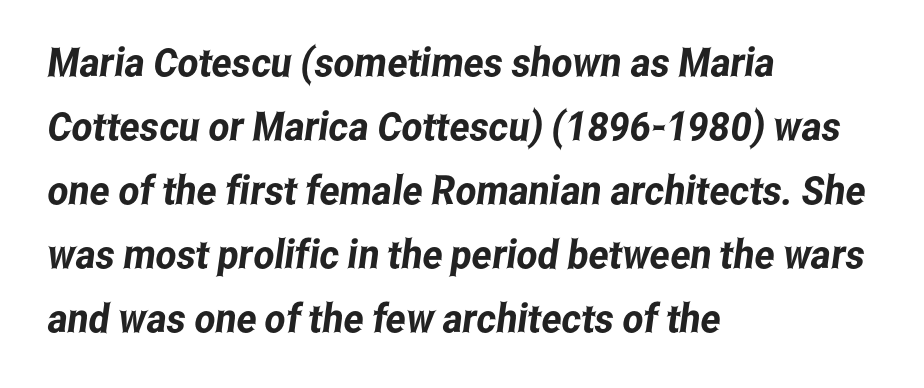
Q: Is the typeface a serif or a sans-serif typeface? A: Sans-serif.
Q: Is the text underlined? A: No.
Q: How is the paragraph aligned? A: Left-aligned.
Q: Is the spacing between letters normal or unusually wide? A: Normal.
Q: Is the spacing between lines tight, normal or loose? A: Normal.
Q: Width (condensed, normal, or wide)? A: Condensed.
Q: Stroke contrast? A: Low.
Q: x-height? A: Medium.
Q: Monospaced? A: No.
